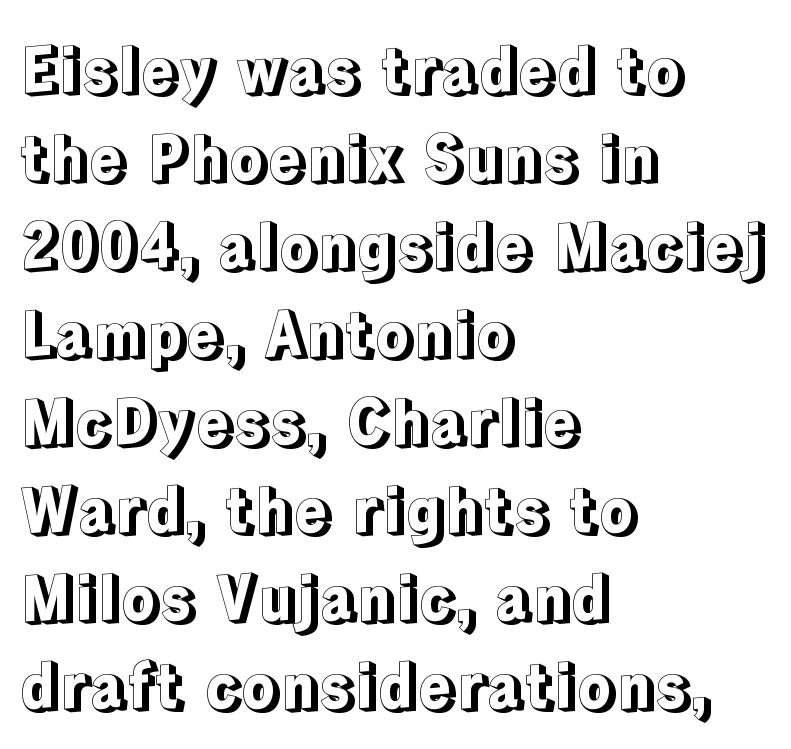
The image shows 62 px text type, upright; set left-aligned, normal line spacing (1.42x), normal letter spacing, not underlined; a medium x-height.
